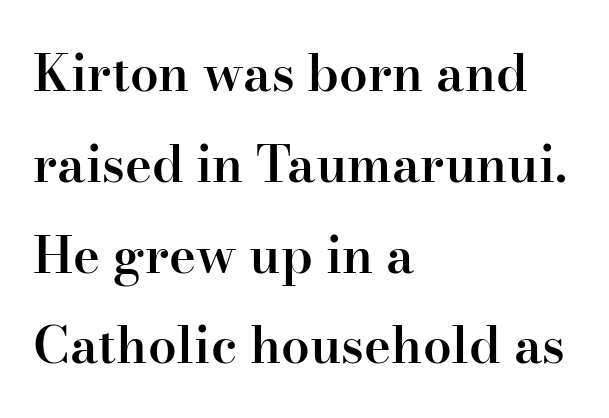
{"serif": "yes", "italic": "no", "bold": "semi", "weight": "semibold", "width": "normal", "stroke_contrast": "high", "x_height": "small", "monospaced": "no", "underline": "no", "align": "left", "line_spacing_ratio": 1.78, "letter_spacing": "normal", "letter_spacing_em": 0.0, "glyph_px": 51}
